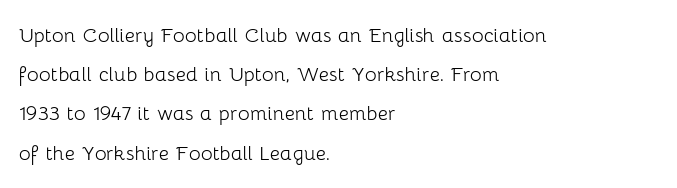
Q: Is the text bold? A: No.
Q: Is the text italic (slanted)? A: No, it is upright.
Q: Is the text underlined? A: No.
Q: How is the paragraph aligned? A: Left-aligned.
Q: Is the spacing between letters normal or unusually wide? A: Normal.
Q: Is the spacing between lines tight, normal or loose? A: Normal.
